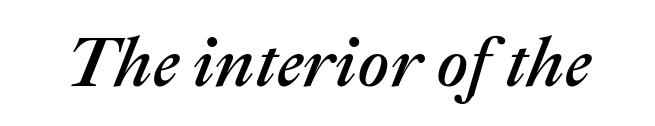
Every character sits at an angle, as italics do. The strip under each line holds only bare page. Is this a fixed-width face? No — the glyphs have proportional, varying widths. The type is set solid horizontally, with unmodified tracking.
